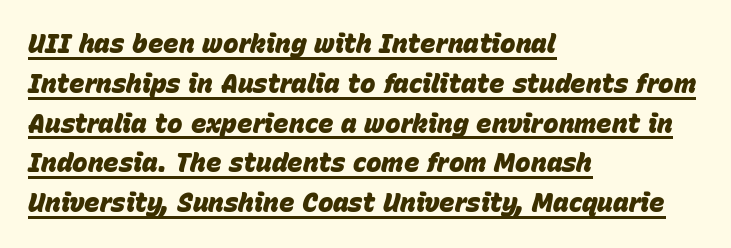
The image shows 26 px bold type, italic (leaning right); set left-aligned, normal line spacing (1.53x), normal letter spacing, underlined.
